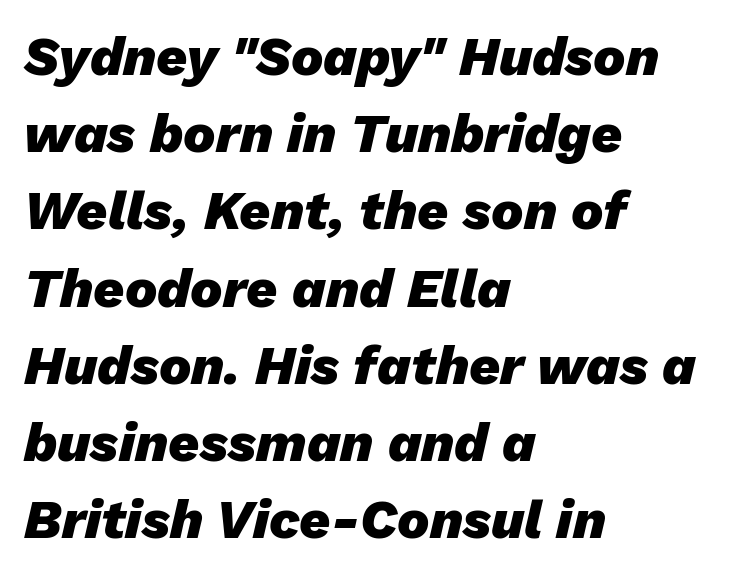
The image shows 54 px heavy type, italic (leaning right); set left-aligned, normal line spacing (1.43x), normal letter spacing, not underlined; low stroke contrast and a medium x-height.
